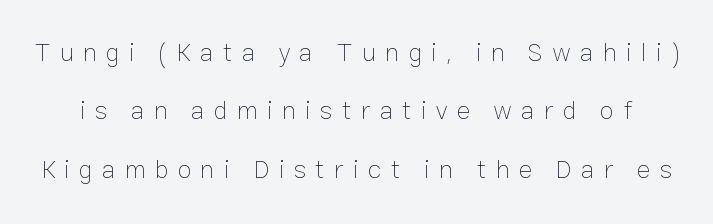
{"italic": "no", "bold": "no", "underline": "no", "line_spacing": "loose", "line_spacing_ratio": 2.25, "letter_spacing": "wide", "letter_spacing_em": 0.35, "glyph_px": 26}
